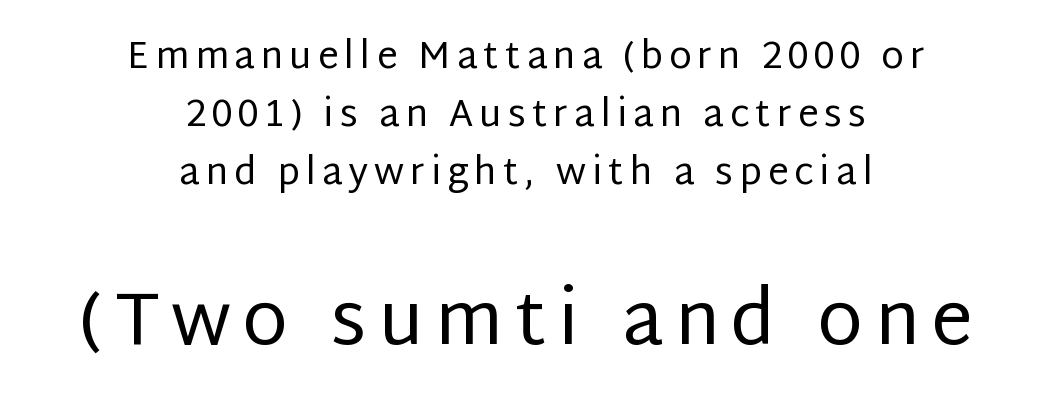
Q: Is the text bold? A: No.
Q: Is the text italic (slanted)? A: No, it is upright.
Q: Is the typeface a serif or a sans-serif typeface? A: Sans-serif.
Q: Is the text underlined? A: No.
Q: How is the paragraph aligned? A: Centered.
Q: Is the spacing between lines tight, normal or loose? A: Normal.
Q: Which block of text is set in a larger size, the first (top) or the second (bottom)? A: The second (bottom) one.
Q: Width (condensed, normal, or wide)? A: Normal.
Q: Stroke contrast? A: Low.
Q: x-height? A: Large.
Q: Monospaced? A: No.
